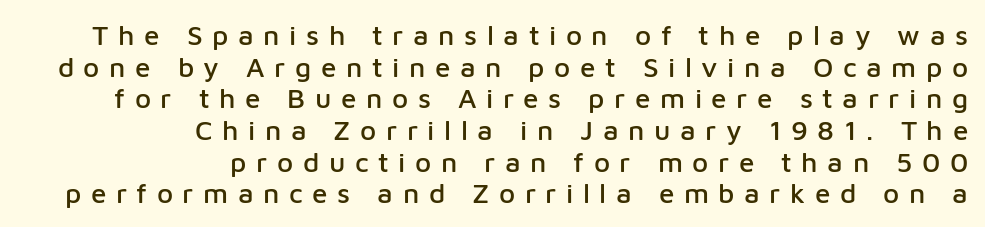
The image shows 28 px sans-serif type, upright; set right-aligned, tight line spacing (1.13x), unusually wide letter spacing (+0.34 em), not underlined; low stroke contrast and a medium x-height.
